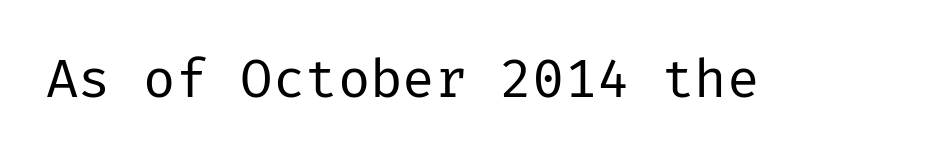
The image shows 54 px regular-weight sans-serif type, upright; set normal letter spacing, not underlined; low stroke contrast and a medium x-height.
